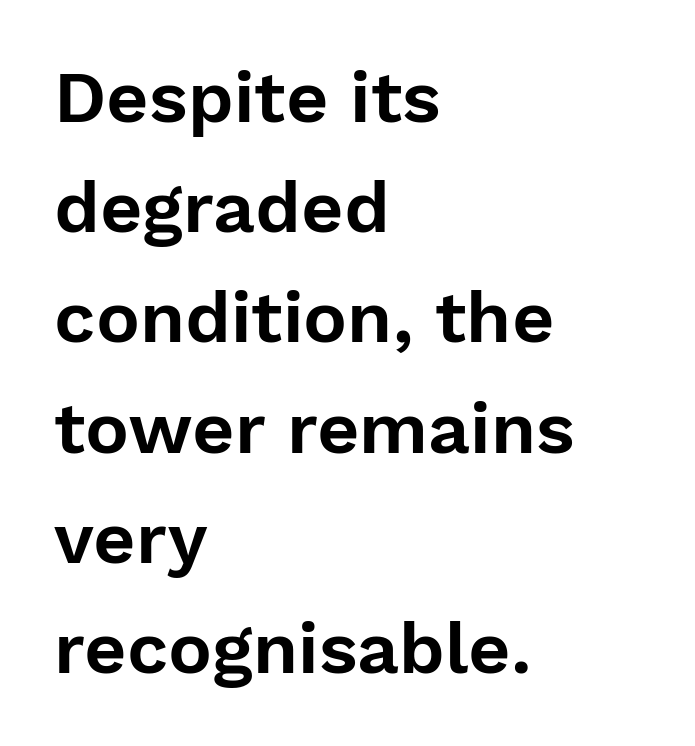
The image shows 73 px sans-serif type, upright; set left-aligned, normal line spacing (1.51x), normal letter spacing, not underlined; low stroke contrast and a medium x-height.
